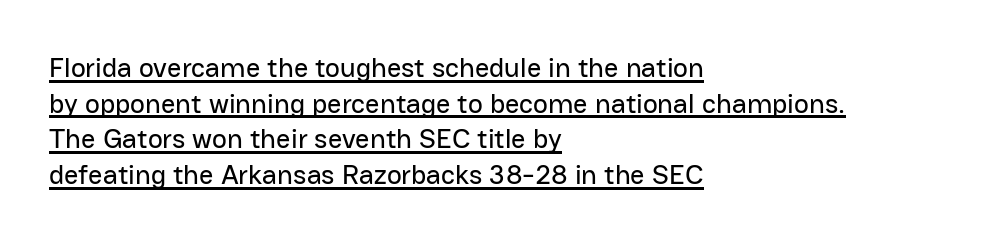
The image shows 28 px sans-serif type, upright; set left-aligned, normal line spacing (1.27x), normal letter spacing, underlined; low stroke contrast and a medium x-height.
